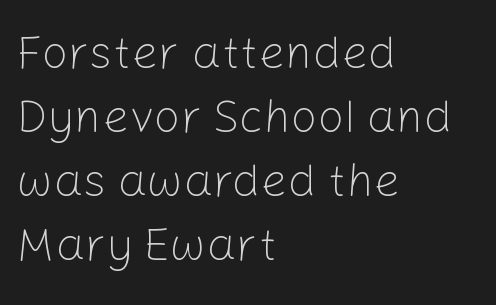
The image shows 47 px light sans-serif type, upright; set left-aligned, normal line spacing (1.36x), normal letter spacing, not underlined; low stroke contrast and a medium x-height.
